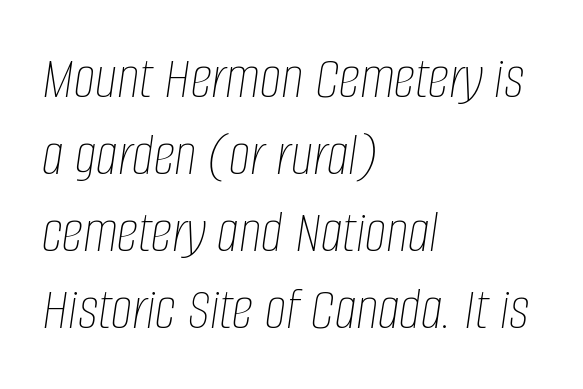
{"italic": "yes", "lean": "right", "slant_degrees": 8, "bold": "no", "weight": "thin", "width": "condensed", "stroke_contrast": "low", "x_height": "large", "monospaced": "no", "underline": "no", "align": "left", "line_spacing": "normal", "line_spacing_ratio": 1.26, "letter_spacing": "normal", "letter_spacing_em": 0.0, "glyph_px": 61}
